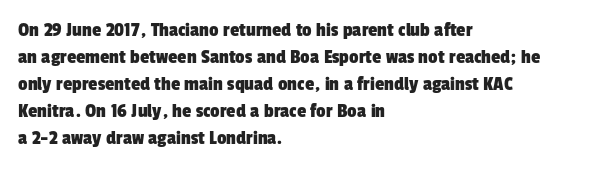
{"underline": "no", "align": "left", "line_spacing": "normal", "line_spacing_ratio": 1.29, "letter_spacing": "normal", "letter_spacing_em": 0.0, "glyph_px": 21}
